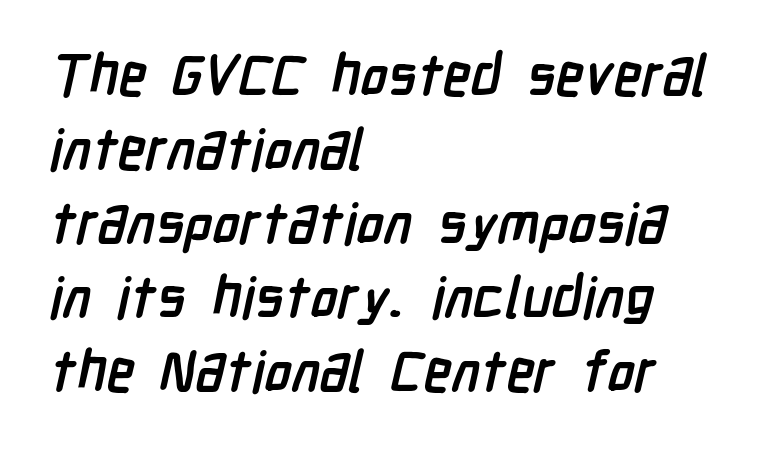
{"serif": "no", "bold": "yes", "weight": "semibold", "width": "condensed", "stroke_contrast": "low", "x_height": "medium", "monospaced": "no", "underline": "no", "align": "left", "line_spacing": "normal", "line_spacing_ratio": 1.3, "letter_spacing": "normal", "letter_spacing_em": 0.0, "glyph_px": 57}
